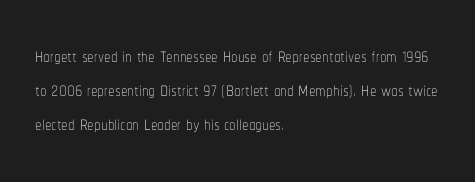
{"italic": "no", "bold": "no", "underline": "no", "align": "left", "line_spacing": "normal", "line_spacing_ratio": 1.31, "letter_spacing": "normal", "letter_spacing_em": 0.0, "glyph_px": 26}
